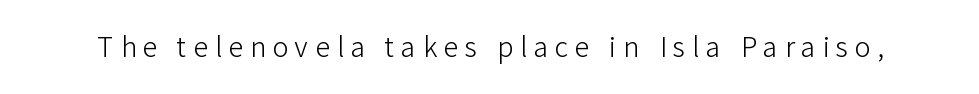
Q: Is the text bold? A: No.
Q: Is the text italic (slanted)? A: No, it is upright.
Q: Is the text underlined? A: No.
Q: Is the spacing between letters normal or unusually wide? A: Unusually wide.
